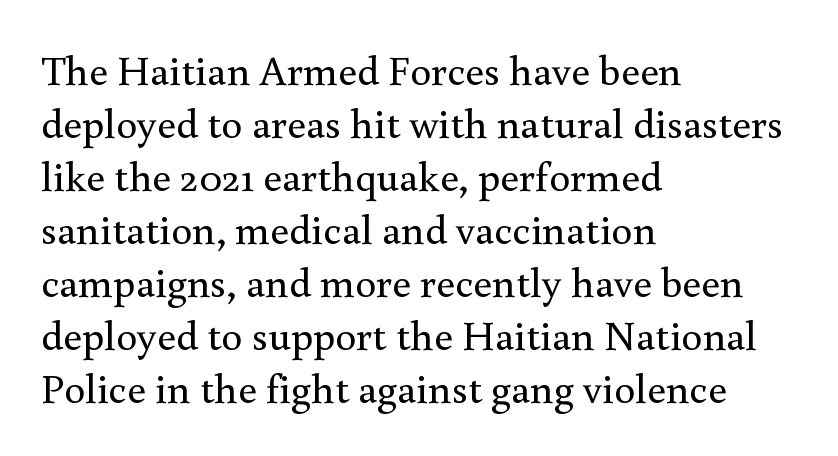
Stem width sits at or under what a default text font uses. Reading down the block, your eye returns to a fixed left position each line. Posture: straight, roman, zero tilt. The typeface chosen for these lines features serifs.
